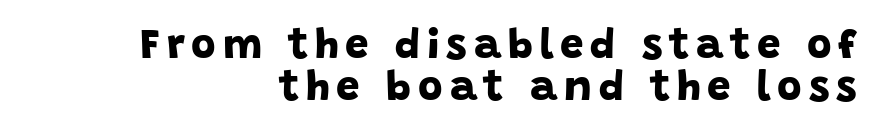
Q: Is the text bold? A: Yes.
Q: Is the typeface a serif or a sans-serif typeface? A: Sans-serif.
Q: Is the text underlined? A: No.
Q: How is the paragraph aligned? A: Right-aligned.
Q: Is the spacing between lines tight, normal or loose? A: Tight.
Q: Width (condensed, normal, or wide)? A: Normal.
Q: Stroke contrast? A: Low.
Q: x-height? A: Large.
Q: Monospaced? A: No.
